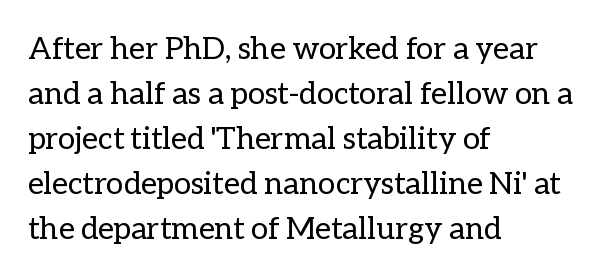
{"italic": "no", "bold": "no", "weight": "regular", "width": "normal", "stroke_contrast": "low", "x_height": "medium", "monospaced": "no", "underline": "no", "align": "left", "line_spacing": "normal", "line_spacing_ratio": 1.45, "letter_spacing": "normal", "letter_spacing_em": 0.0, "glyph_px": 31}
